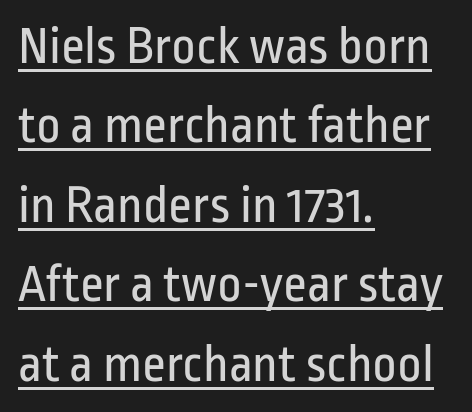
Q: Is the text bold? A: No.
Q: Is the text italic (slanted)? A: No, it is upright.
Q: Is the typeface a serif or a sans-serif typeface? A: Sans-serif.
Q: Is the text underlined? A: Yes.
Q: How is the paragraph aligned? A: Left-aligned.
Q: Is the spacing between letters normal or unusually wide? A: Normal.
Q: Is the spacing between lines tight, normal or loose? A: Normal.
Q: Width (condensed, normal, or wide)? A: Condensed.
Q: Stroke contrast? A: Low.
Q: x-height? A: Medium.
Q: Monospaced? A: No.
